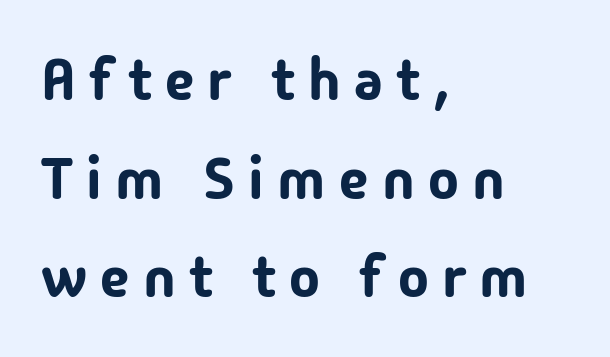
The compositor pushed each line to the left boundary. The rows are spaced the way most documents space them. The lettering holds an erect, upright posture throughout. Is this a sans? Yes — the strokes have no serifs.
